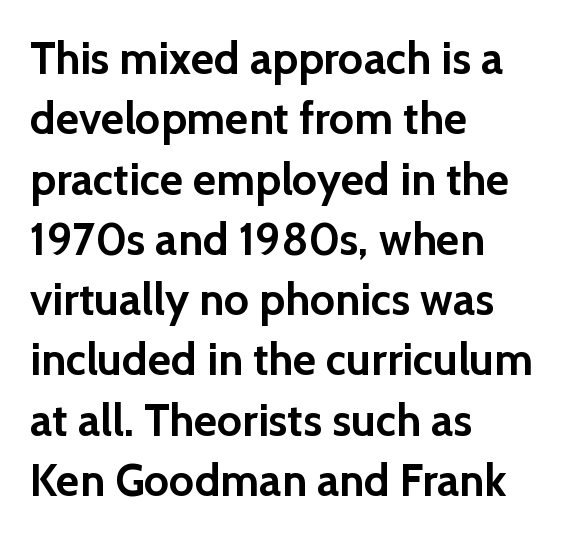
The image shows 45 px semibold sans-serif type, upright; set left-aligned, normal line spacing (1.34x), normal letter spacing, not underlined; a medium x-height.
